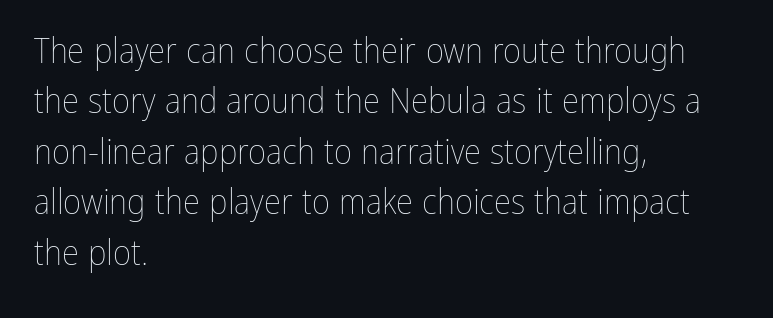
The image shows 35 px thin, condensed type, upright; set left-aligned, normal line spacing (1.44x), normal letter spacing, not underlined; low stroke contrast and a medium x-height.
